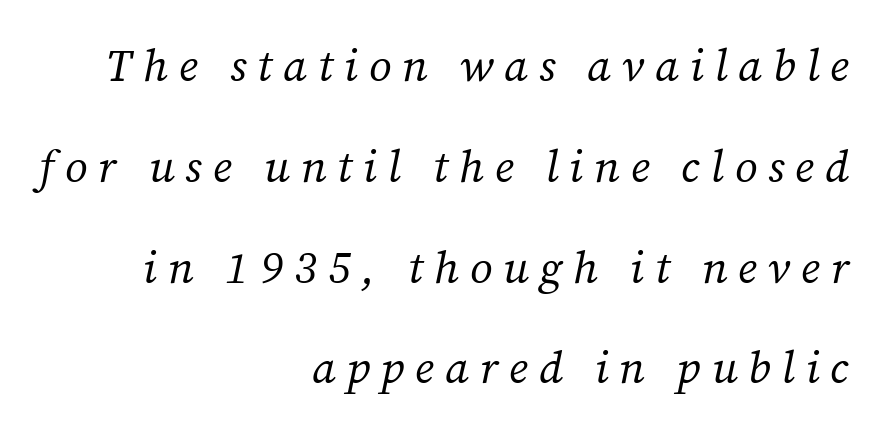
{"serif": "yes", "italic": "yes", "lean": "right", "slant_degrees": 12, "bold": "no", "weight": "regular", "width": "normal", "stroke_contrast": "medium", "x_height": "medium", "monospaced": "no", "underline": "no", "align": "right", "line_spacing": "loose", "line_spacing_ratio": 2.24, "letter_spacing": "wide", "letter_spacing_em": 0.24, "glyph_px": 45}
